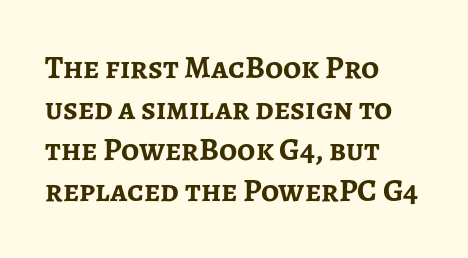
{"serif": "no", "italic": "no", "bold": "yes", "weight": "semibold", "width": "normal", "stroke_contrast": "low", "x_height": "medium", "monospaced": "no", "underline": "no", "align": "left", "line_spacing": "normal", "line_spacing_ratio": 1.28, "letter_spacing": "normal", "letter_spacing_em": 0.0, "glyph_px": 32}
